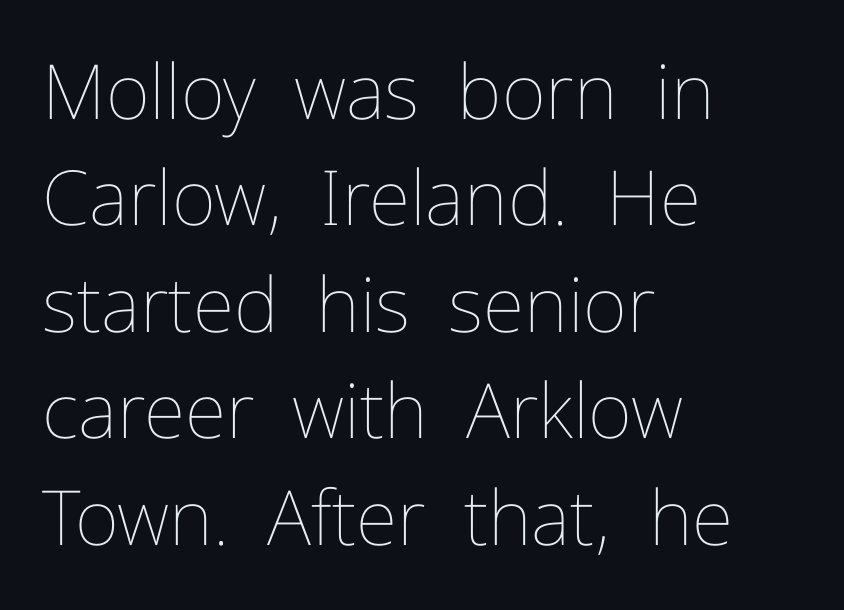
{"italic": "no", "bold": "no", "weight": "thin", "width": "normal", "stroke_contrast": "low", "x_height": "medium", "monospaced": "no", "underline": "no", "align": "left", "line_spacing": "normal", "line_spacing_ratio": 1.4, "letter_spacing": "normal", "letter_spacing_em": 0.0, "glyph_px": 76}
